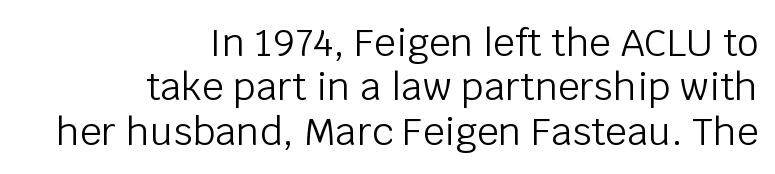
Q: Is the text bold? A: No.
Q: Is the text italic (slanted)? A: No, it is upright.
Q: Is the typeface a serif or a sans-serif typeface? A: Sans-serif.
Q: Is the text underlined? A: No.
Q: How is the paragraph aligned? A: Right-aligned.
Q: Is the spacing between letters normal or unusually wide? A: Normal.
Q: Width (condensed, normal, or wide)? A: Normal.
Q: Stroke contrast? A: Low.
Q: x-height? A: Large.
Q: Monospaced? A: No.
